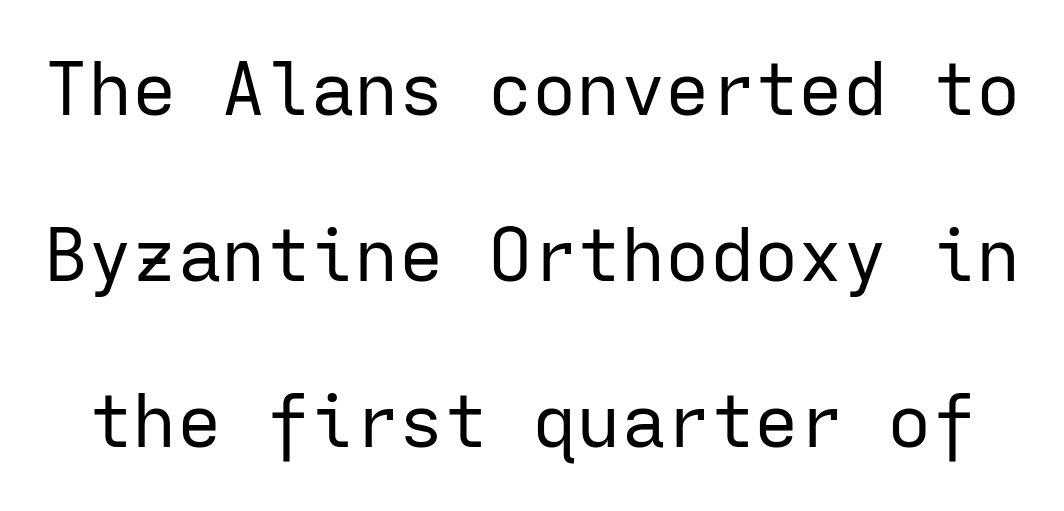
{"serif": "no", "italic": "no", "bold": "no", "weight": "regular", "width": "normal", "stroke_contrast": "low", "x_height": "medium", "monospaced": "yes", "underline": "no", "line_spacing": "loose", "line_spacing_ratio": 2.24, "letter_spacing": "normal", "letter_spacing_em": 0.0, "glyph_px": 74}
